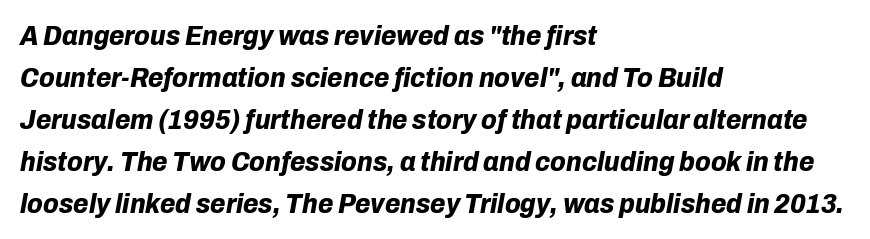
The image shows 28 px bold type, italic (leaning right); set left-aligned, normal line spacing (1.5x), normal letter spacing, not underlined; low stroke contrast and a medium x-height.
